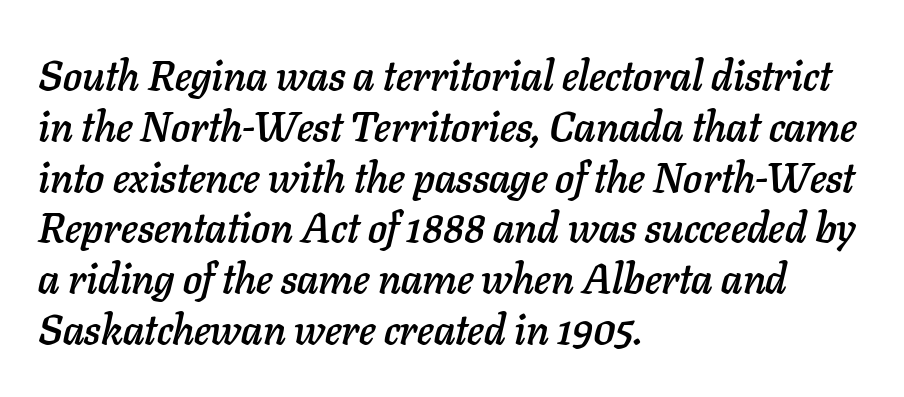
The image shows 42 px text type, italic (leaning right); set left-aligned, line spacing 1.21x, normal letter spacing, not underlined; low stroke contrast and a medium x-height.
